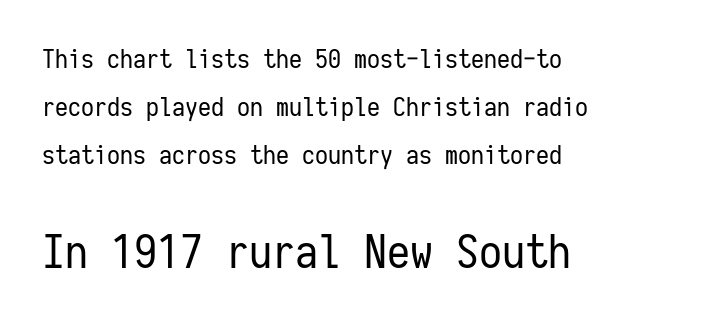
The image shows 46 px regular-weight, condensed sans-serif type, upright, monospaced; set left-aligned, line spacing 1.85x, normal letter spacing, not underlined; the second (bottom) block is 1.77x larger; low stroke contrast and a medium x-height.
